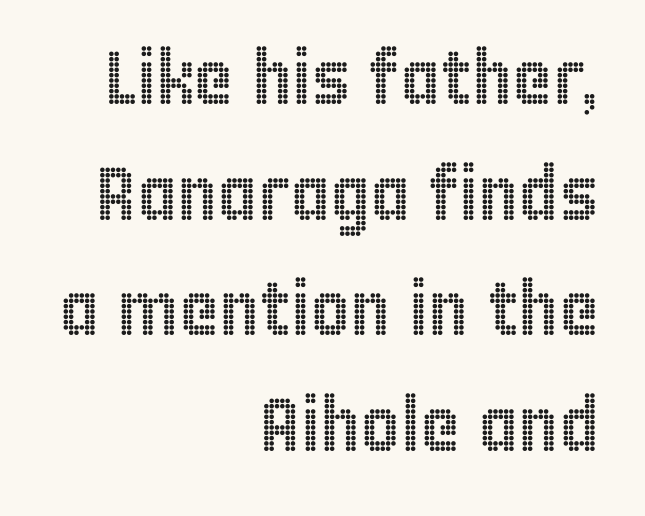
The image shows 76 px condensed type, upright; set right-aligned, normal line spacing (1.52x), normal letter spacing, not underlined; a large x-height.
